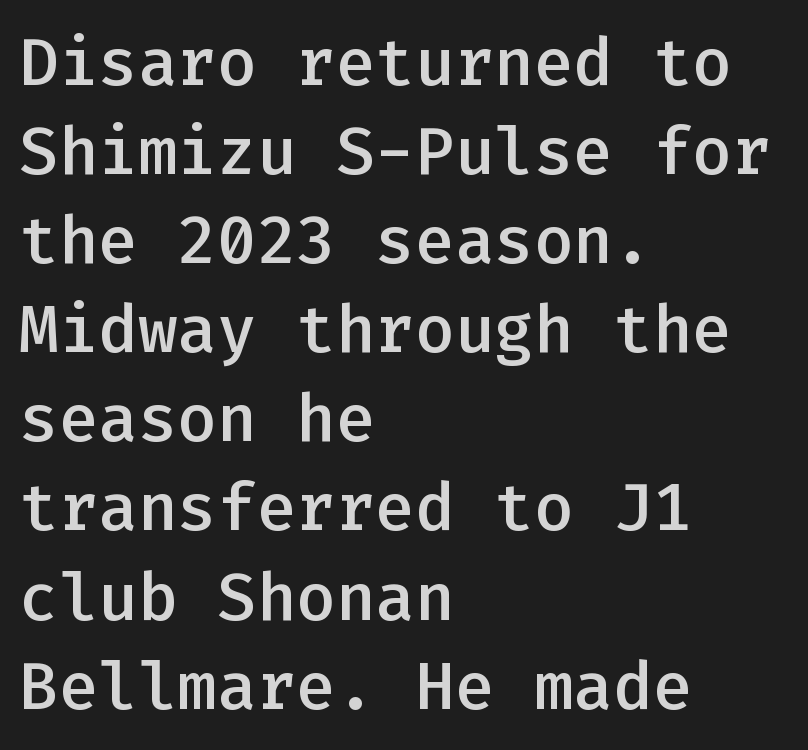
The image shows 66 px semibold sans-serif type, upright, monospaced; set left-aligned, normal line spacing (1.35x), normal letter spacing, not underlined; low stroke contrast and a medium x-height.
